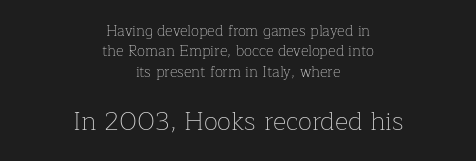
{"italic": "no", "bold": "no", "underline": "no", "align": "center", "line_spacing": "normal", "line_spacing_ratio": 1.36, "letter_spacing": "normal", "letter_spacing_em": 0.0, "larger_block": "second", "size_ratio": 1.73, "glyph_px": 26}
